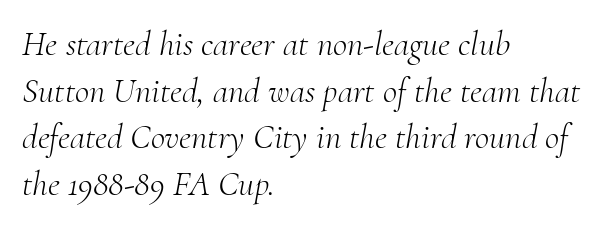
Q: Is the text bold? A: No.
Q: Is the text italic (slanted)? A: Yes, it leans right by about 10 degrees.
Q: Is the typeface a serif or a sans-serif typeface? A: Serif.
Q: Is the text underlined? A: No.
Q: How is the paragraph aligned? A: Left-aligned.
Q: Is the spacing between letters normal or unusually wide? A: Normal.
Q: Is the spacing between lines tight, normal or loose? A: Normal.
Q: Width (condensed, normal, or wide)? A: Normal.
Q: Stroke contrast? A: Medium.
Q: x-height? A: Small.
Q: Monospaced? A: No.
